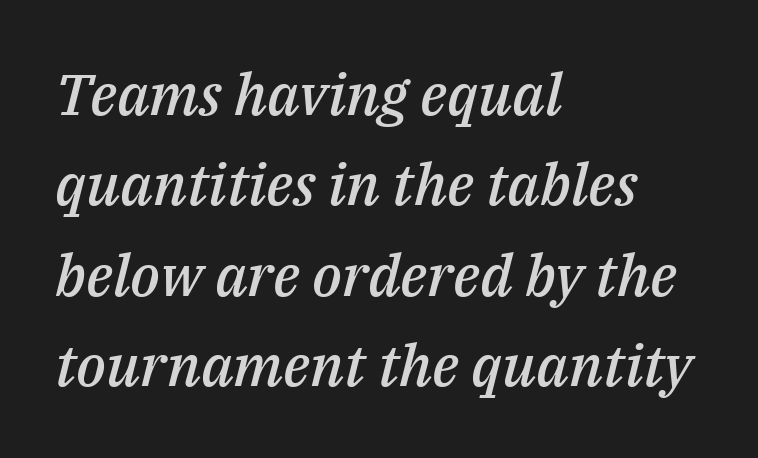
Character widths vary here, with narrow letters taking less room than wide ones. Between one letter and the next there's only the usual sliver of space. The glyphs look as if they've been sheared to an angle. Compared with an ordinary text face, these strokes are moderately heavier — a semibold. Each line starts at the same left margin while the right side varies.
